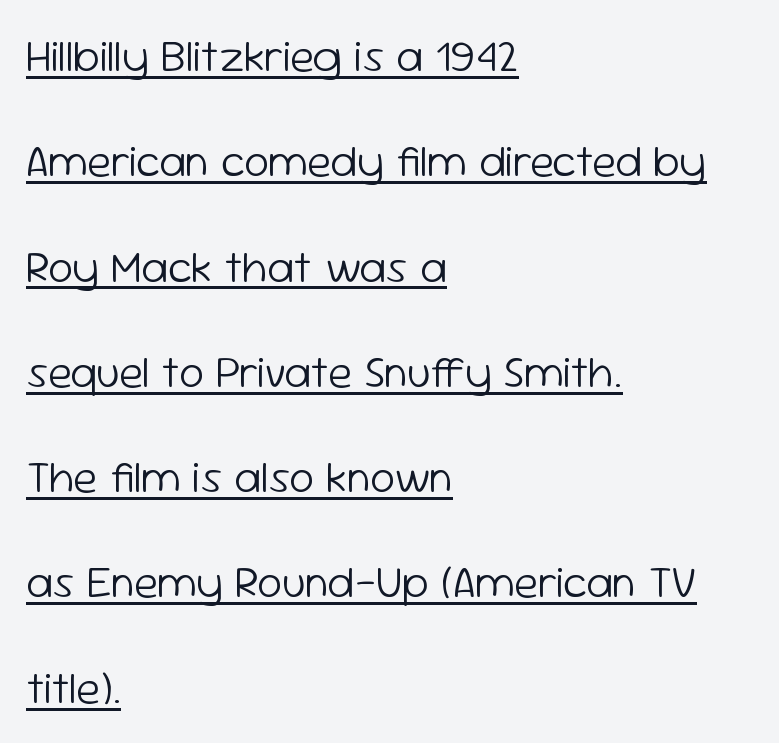
Q: Is the text bold? A: No.
Q: Is the text italic (slanted)? A: No, it is upright.
Q: Is the typeface a serif or a sans-serif typeface? A: Sans-serif.
Q: Is the text underlined? A: Yes.
Q: How is the paragraph aligned? A: Left-aligned.
Q: Is the spacing between letters normal or unusually wide? A: Normal.
Q: Is the spacing between lines tight, normal or loose? A: Loose.
Q: Width (condensed, normal, or wide)? A: Normal.
Q: Stroke contrast? A: Low.
Q: x-height? A: Medium.
Q: Monospaced? A: No.
